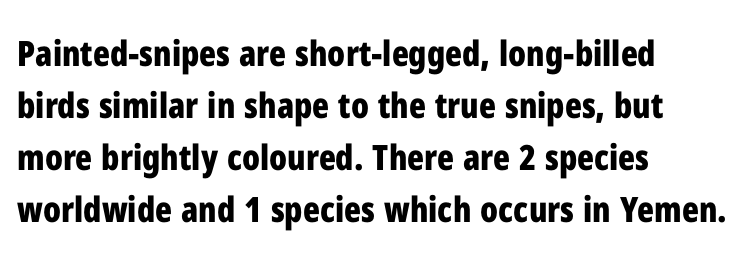
Reading down the column, the eye jumps a familiar distance to each next line. This sample has the flowing, uneven cadence of proportional lettering. Students, note that the glyphs here touch the page at normal intervals. Nope, not italic — everything's standing straight. The letters carry no serifs — their stems end cleanly without finishing strokes. Alignment: flush left.
